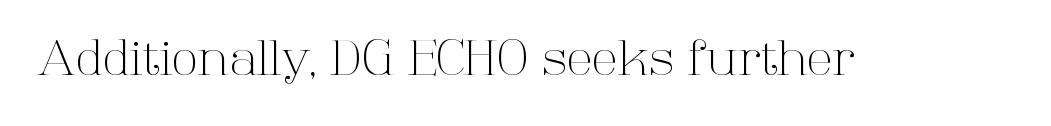
Q: Is the text bold? A: No.
Q: Is the text italic (slanted)? A: No, it is upright.
Q: Is the typeface a serif or a sans-serif typeface? A: Serif.
Q: Is the text underlined? A: No.
Q: Is the spacing between letters normal or unusually wide? A: Normal.
Q: Width (condensed, normal, or wide)? A: Normal.
Q: Stroke contrast? A: High.
Q: x-height? A: Medium.
Q: Monospaced? A: No.
